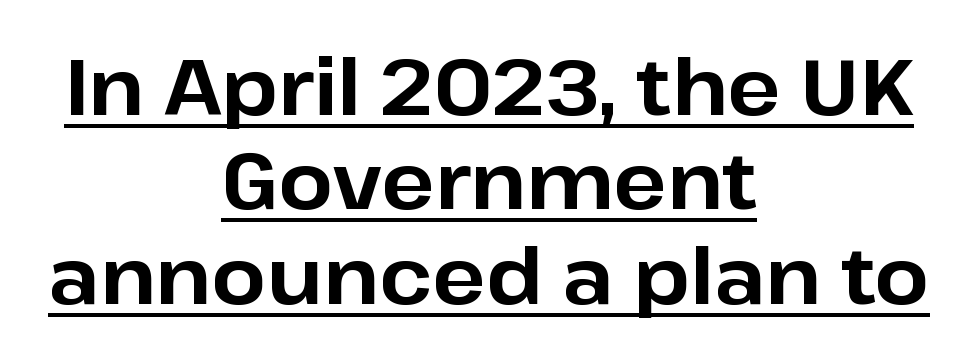
The image shows 78 px bold sans-serif type, upright; set centered, line spacing 1.21x, normal letter spacing, underlined; low stroke contrast and a medium x-height.
